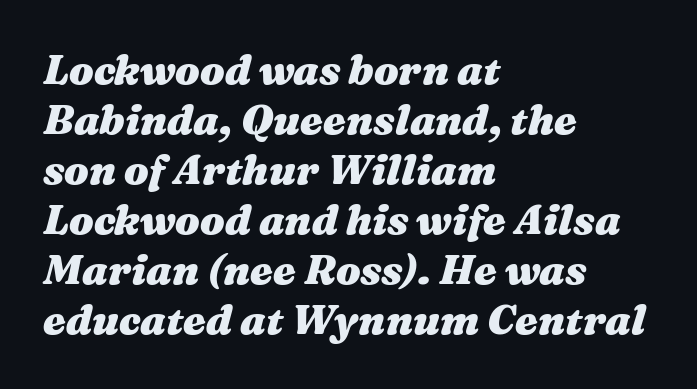
{"italic": "yes", "lean": "right", "slant_degrees": 16, "bold": "yes", "weight": "heavy", "width": "wide", "stroke_contrast": "medium", "x_height": "medium", "monospaced": "no", "underline": "no", "align": "left", "line_spacing_ratio": 1.22, "letter_spacing": "normal", "letter_spacing_em": 0.0, "glyph_px": 41}
